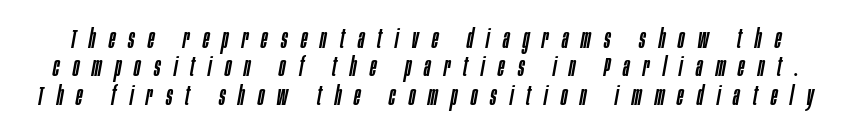
Q: Is the text italic (slanted)? A: Yes, it leans right by about 10 degrees.
Q: Is the text underlined? A: No.
Q: Is the spacing between letters normal or unusually wide? A: Unusually wide.
Q: Is the spacing between lines tight, normal or loose? A: Tight.
